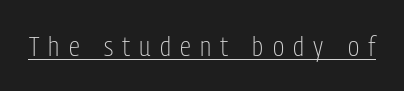
Underline: present. Each letter keeps its own natural width here, so spacing adapts to shape. Ascenders rise straight up at ninety degrees. Weight: in the light-to-regular range. To sum up the face: it is a sans, with no serifs.
